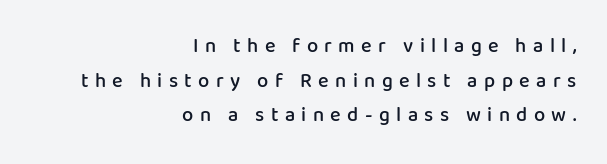
Q: Is the text bold? A: Semi-bold.
Q: Is the text italic (slanted)? A: No, it is upright.
Q: Is the text underlined? A: No.
Q: How is the paragraph aligned? A: Right-aligned.
Q: Is the spacing between letters normal or unusually wide? A: Unusually wide.
